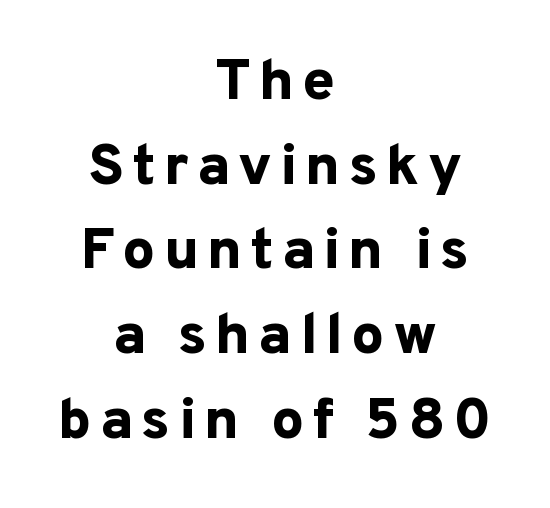
The image shows 58 px bold sans-serif type, upright; set centered, normal line spacing (1.46x), not underlined; low stroke contrast and a medium x-height.
